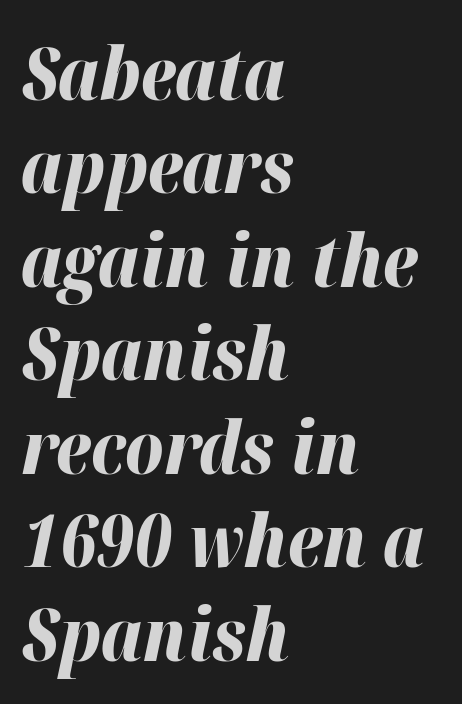
This sample has the flowing, uneven cadence of proportional lettering. The words here are not underlined. These lines sit exactly where default settings would place them. Alignment: flush left.
